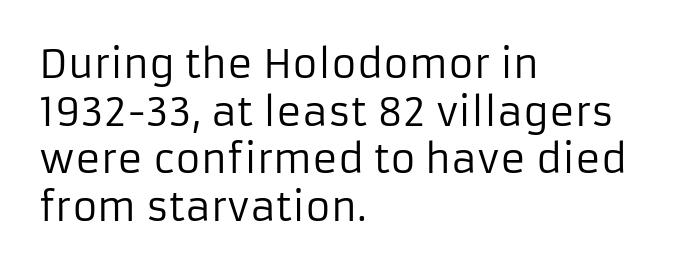
{"serif": "no", "italic": "no", "bold": "no", "weight": "regular", "width": "normal", "stroke_contrast": "low", "x_height": "medium", "monospaced": "no", "underline": "no", "align": "left", "line_spacing_ratio": 1.22, "letter_spacing": "normal", "letter_spacing_em": 0.0, "glyph_px": 39}
